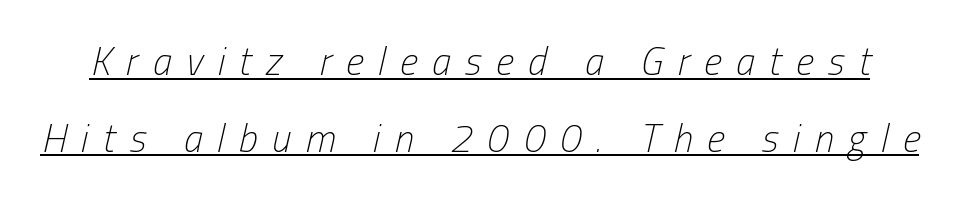
{"italic": "yes", "lean": "right", "slant_degrees": 13, "bold": "no", "weight": "light", "width": "condensed", "stroke_contrast": "low", "x_height": "medium", "monospaced": "no", "underline": "yes", "line_spacing": "loose", "line_spacing_ratio": 1.97, "letter_spacing": "wide", "letter_spacing_em": 0.37, "glyph_px": 39}
